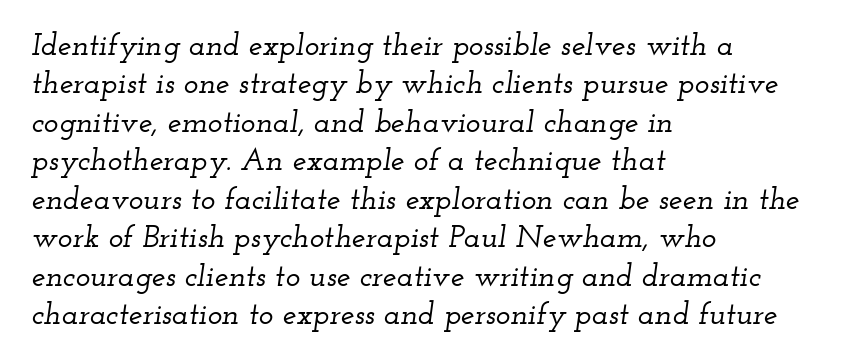
Nobody touched the tracking dial on this one. Rendered with sloped, italic letterforms. All the whitespace from short lines collects on the right. A clean baseline with only descenders dipping below it.
